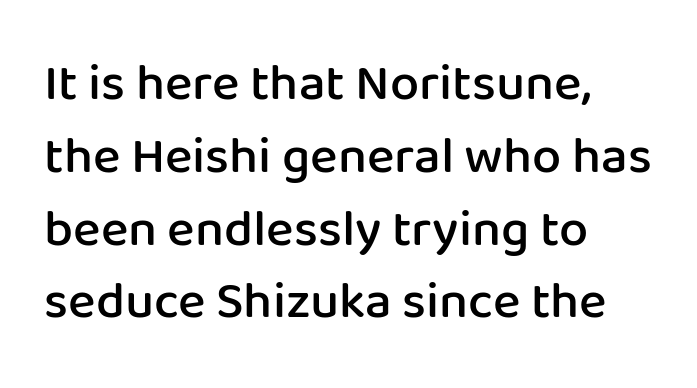
The image shows 52 px semibold sans-serif type, upright; set left-aligned, normal line spacing (1.4x), normal letter spacing, not underlined; low stroke contrast and a medium x-height.
